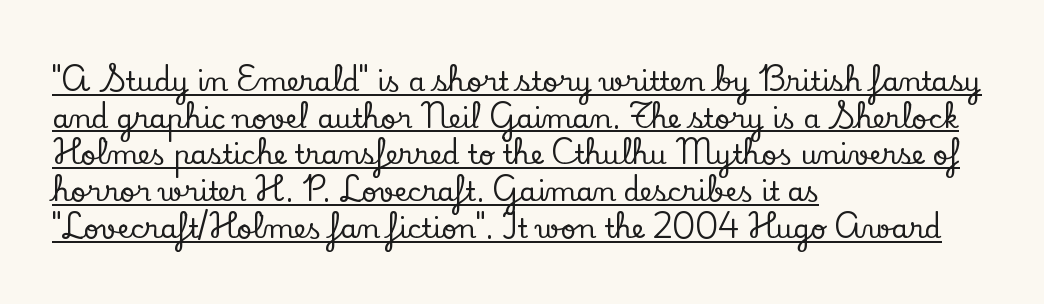
The image shows 27 px text type, upright; set left-aligned, normal line spacing (1.36x), normal letter spacing, underlined.
